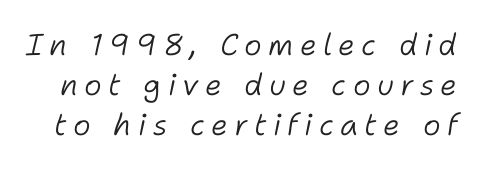
Q: Is the text bold? A: No.
Q: Is the text italic (slanted)? A: Yes, it leans right by about 11 degrees.
Q: Is the text underlined? A: No.
Q: Is the spacing between letters normal or unusually wide? A: Unusually wide.
Q: Is the spacing between lines tight, normal or loose? A: Normal.
Q: Width (condensed, normal, or wide)? A: Normal.
Q: Stroke contrast? A: Low.
Q: x-height? A: Medium.
Q: Monospaced? A: No.
